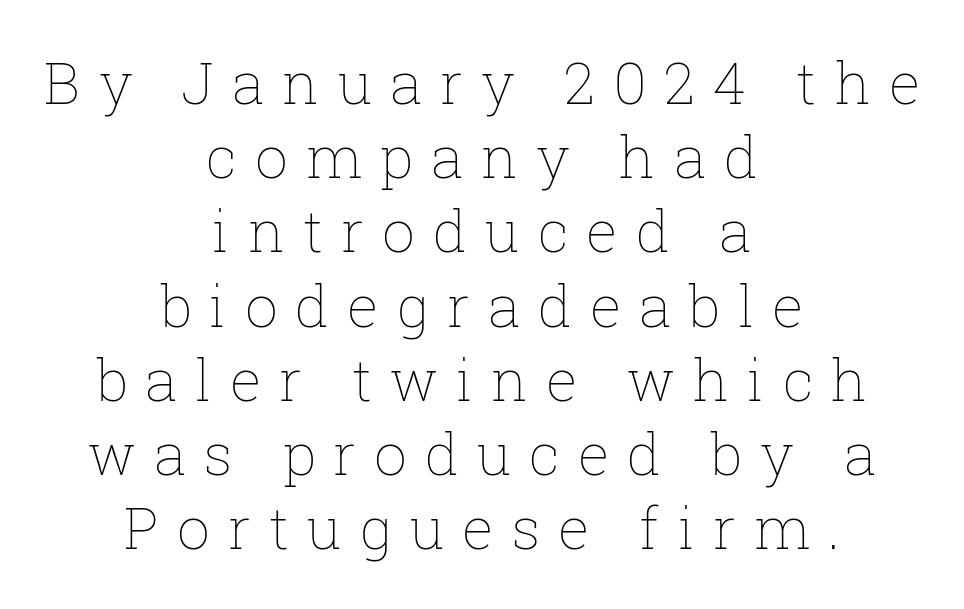
{"italic": "no", "bold": "no", "weight": "thin", "width": "normal", "stroke_contrast": "low", "x_height": "medium", "monospaced": "no", "underline": "no", "align": "center", "line_spacing": "normal", "line_spacing_ratio": 1.28, "letter_spacing": "wide", "letter_spacing_em": 0.31, "glyph_px": 58}
